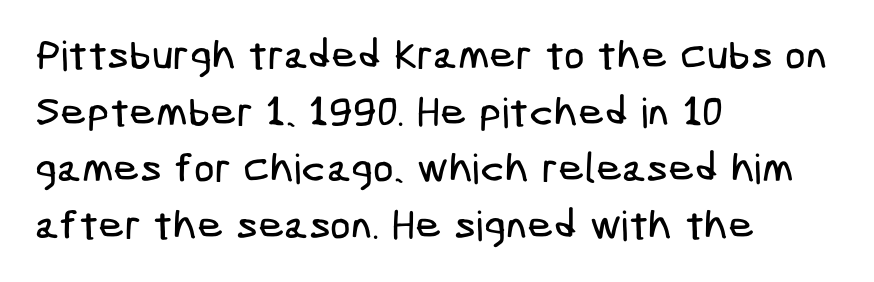
{"serif": "no", "width": "condensed", "stroke_contrast": "low", "x_height": "medium", "underline": "no", "align": "left", "line_spacing": "normal", "line_spacing_ratio": 1.38, "letter_spacing": "normal", "letter_spacing_em": 0.0, "glyph_px": 41}
